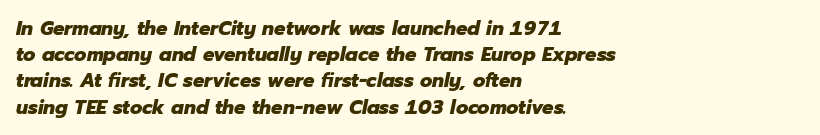
Honestly, the row spacing looks completely unremarkable. The glyphs have the mass of a bold cut. The space beneath each line is pristine and unruled. The font's italic variant was chosen for this text.
